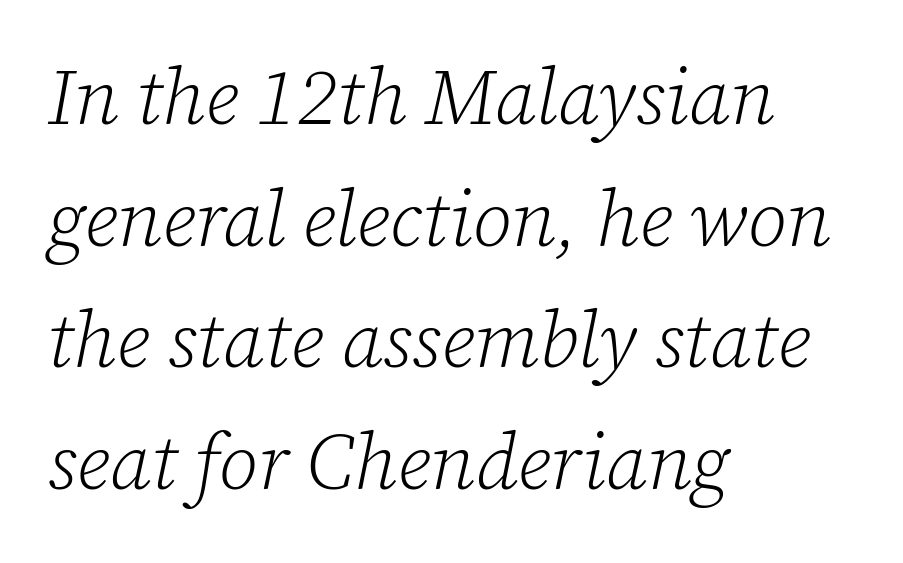
Q: Is the text bold? A: No.
Q: Is the text italic (slanted)? A: Yes, it leans right by about 12 degrees.
Q: Is the typeface a serif or a sans-serif typeface? A: Serif.
Q: Is the text underlined? A: No.
Q: How is the paragraph aligned? A: Left-aligned.
Q: Is the spacing between letters normal or unusually wide? A: Normal.
Q: Is the spacing between lines tight, normal or loose? A: Normal.
Q: Width (condensed, normal, or wide)? A: Normal.
Q: Stroke contrast? A: Low.
Q: x-height? A: Medium.
Q: Monospaced? A: No.
